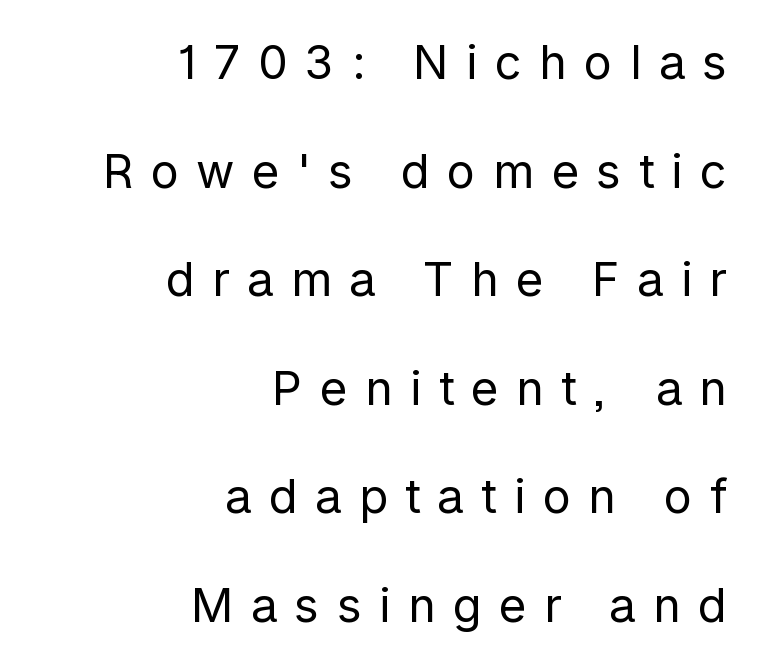
{"serif": "no", "italic": "no", "bold": "no", "weight": "regular", "width": "normal", "stroke_contrast": "low", "x_height": "medium", "monospaced": "no", "underline": "no", "align": "right", "line_spacing": "loose", "line_spacing_ratio": 2.31, "letter_spacing": "wide", "letter_spacing_em": 0.37, "glyph_px": 47}
